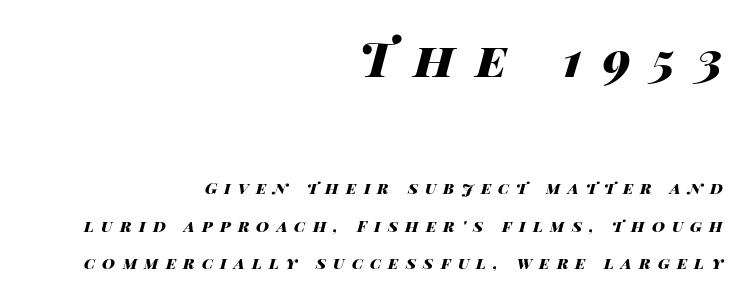
Q: Is the text bold? A: Yes.
Q: Is the text italic (slanted)? A: Yes, it leans right by about 14 degrees.
Q: Is the text underlined? A: No.
Q: How is the paragraph aligned? A: Right-aligned.
Q: Is the spacing between letters normal or unusually wide? A: Unusually wide.
Q: Is the spacing between lines tight, normal or loose? A: Loose.
Q: Which block of text is set in a larger size, the first (top) or the second (bottom)? A: The first (top) one.
Q: Width (condensed, normal, or wide)? A: Wide.
Q: Stroke contrast? A: High.
Q: x-height? A: Large.
Q: Monospaced? A: No.
